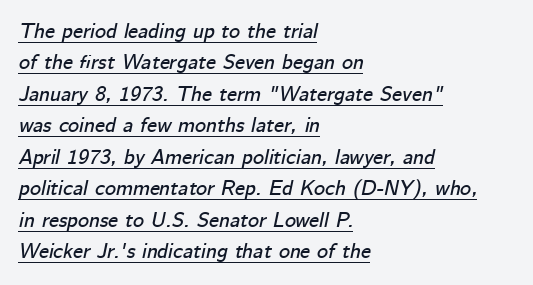
The image shows 21 px text type, italic (leaning right); set left-aligned, normal line spacing (1.5x), normal letter spacing, underlined.
